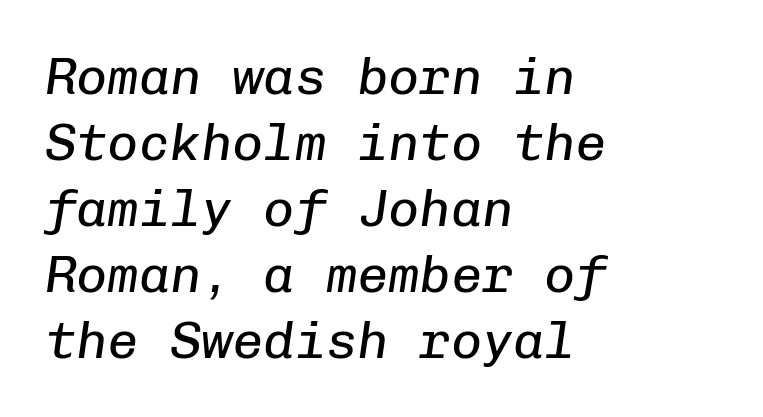
The text block is weighted toward the left margin, trailing off unevenly rightward. Here the designer chose a console-style face with uniform glyph widths. What's the leading like? Ordinary, nothing unusual. Honestly, there is no underline to notice here at all. The font is comparable to plain body text, perhaps lighter. Emphasis-style slanted type is in use.
